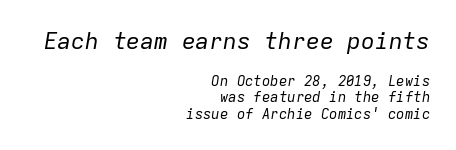
No chunkiness to these letters — they're not bold. The passage shown is not underscored anywhere. Glyph-to-glyph distance matches everyday printed text. Slanted lettering throughout. Every row of glyphs terminates at an identical x-position on the right.
